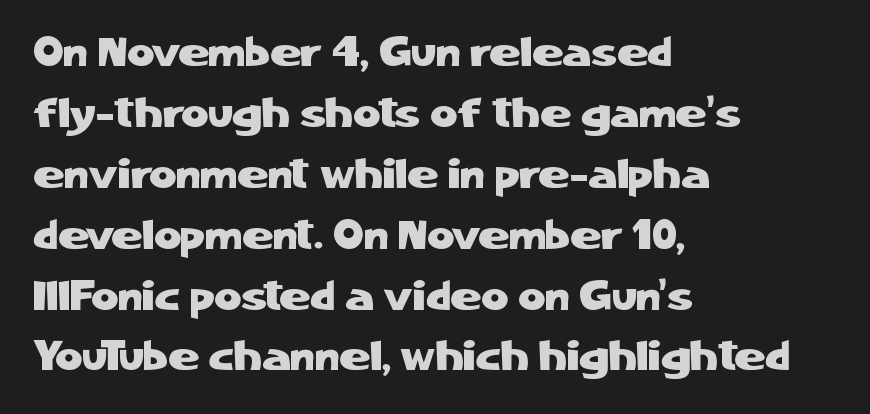
{"serif": "no", "italic": "no", "width": "normal", "stroke_contrast": "low", "x_height": "medium", "monospaced": "no", "underline": "no", "align": "left", "line_spacing": "normal", "line_spacing_ratio": 1.45, "letter_spacing": "normal", "letter_spacing_em": 0.0, "glyph_px": 42}
